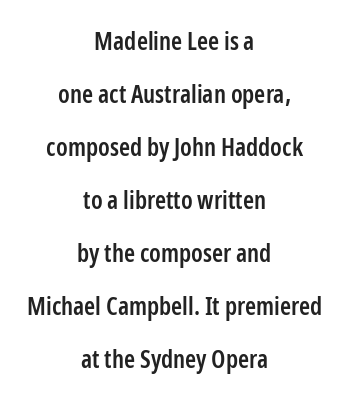
Q: Is the text bold? A: Semi-bold.
Q: Is the text italic (slanted)? A: No, it is upright.
Q: Is the text underlined? A: No.
Q: How is the paragraph aligned? A: Centered.
Q: Is the spacing between letters normal or unusually wide? A: Normal.
Q: Is the spacing between lines tight, normal or loose? A: Loose.
